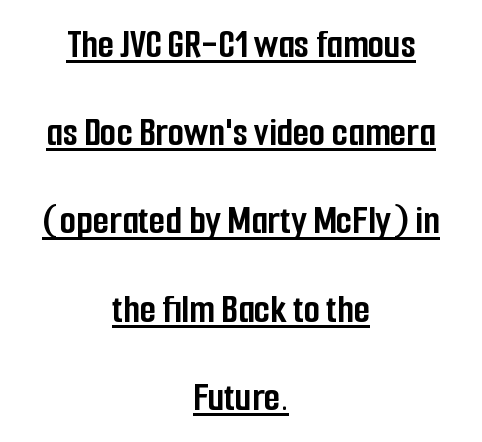
{"serif": "no", "italic": "no", "bold": "yes", "weight": "semibold", "width": "condensed", "stroke_contrast": "low", "x_height": "medium", "monospaced": "no", "underline": "yes", "align": "center", "line_spacing": "loose", "line_spacing_ratio": 2.1, "letter_spacing": "normal", "letter_spacing_em": 0.0, "glyph_px": 42}
